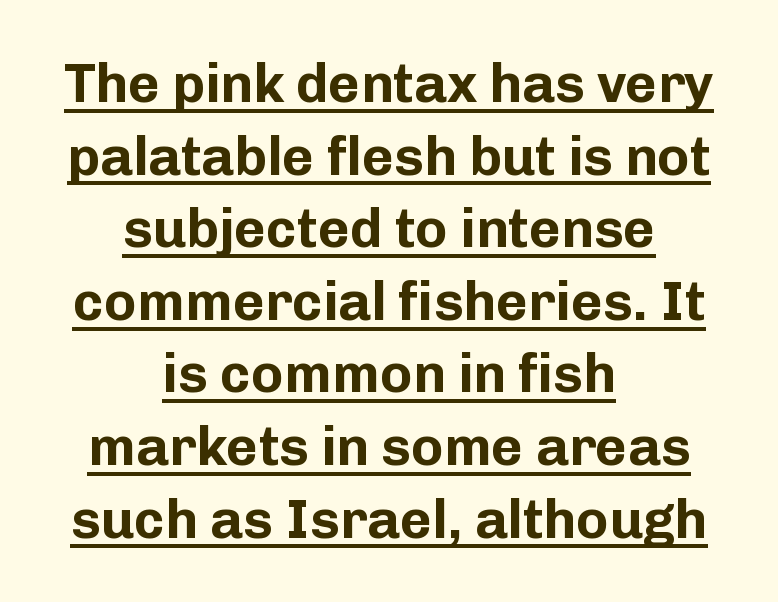
The image shows 55 px bold sans-serif type, upright; set centered, normal line spacing (1.32x), normal letter spacing, underlined; low stroke contrast and a medium x-height.
